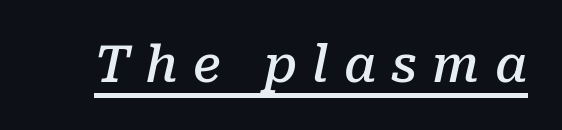
The image shows 50 px semibold serif type, italic (leaning right); set unusually wide letter spacing (+0.3 em), underlined; low stroke contrast and a medium x-height.
